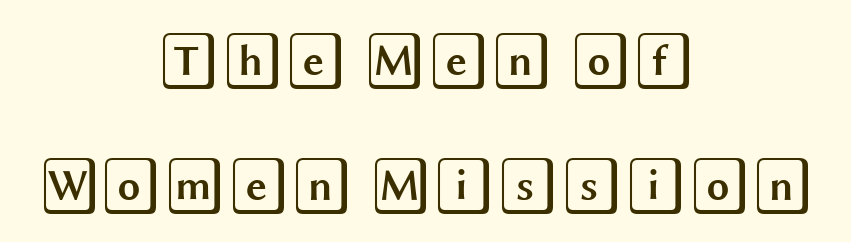
The image shows 58 px wide type, upright; set centered, loose line spacing (2.15x), normal letter spacing, not underlined; a large x-height.
